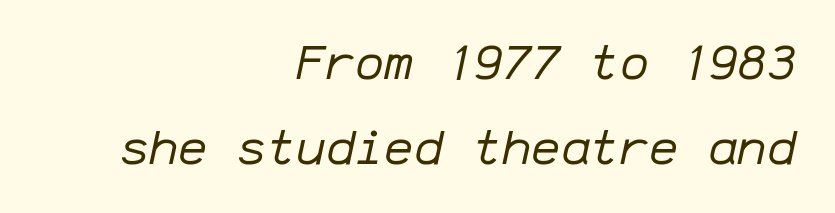
The image shows 49 px regular-weight type, italic (leaning right), monospaced; set right-aligned, line spacing 1.73x, normal letter spacing, not underlined; low stroke contrast and a medium x-height.
